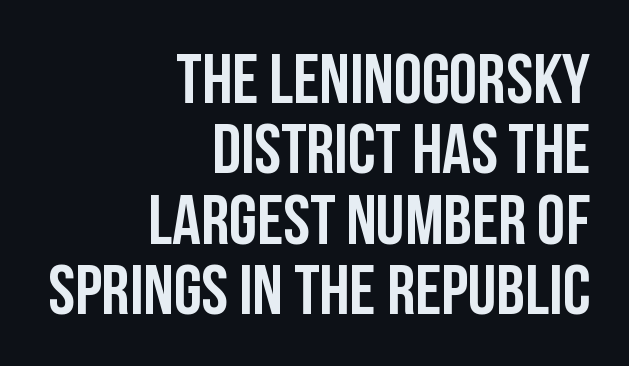
A student would call this right alignment; a typographer would say flush right, rag left. Notice how the stems are strictly vertical — no italics here. Has an underline been added? It has not. Is this a fixed-width face? No — the glyphs have proportional, varying widths. Horizontal bands of white between lines are thin slivers.
